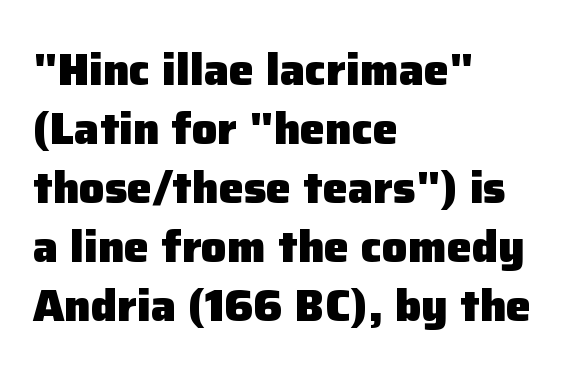
{"serif": "no", "italic": "no", "bold": "yes", "weight": "heavy", "width": "normal", "stroke_contrast": "low", "x_height": "medium", "monospaced": "no", "underline": "no", "align": "left", "line_spacing": "normal", "line_spacing_ratio": 1.31, "letter_spacing": "normal", "letter_spacing_em": 0.0, "glyph_px": 45}
